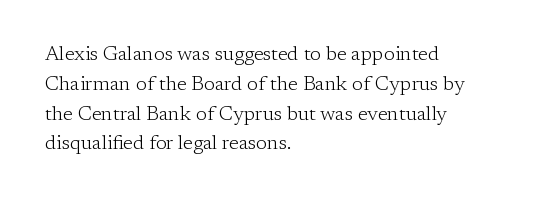
The image shows 20 px text type, upright; set left-aligned, normal line spacing (1.49x), normal letter spacing, not underlined.
